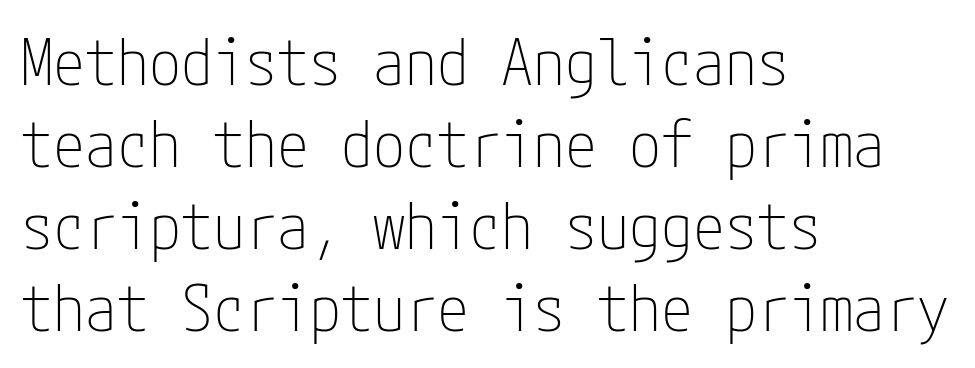
Summary of weight: not heavy and not bold. Check where the strokes stop: nothing finishes them off — pure sans. The typography opts for an upright posture over an oblique one. The ragged edge is on the right, which tells us the setting is flush left. Honestly, there is no underline to notice here at all.
